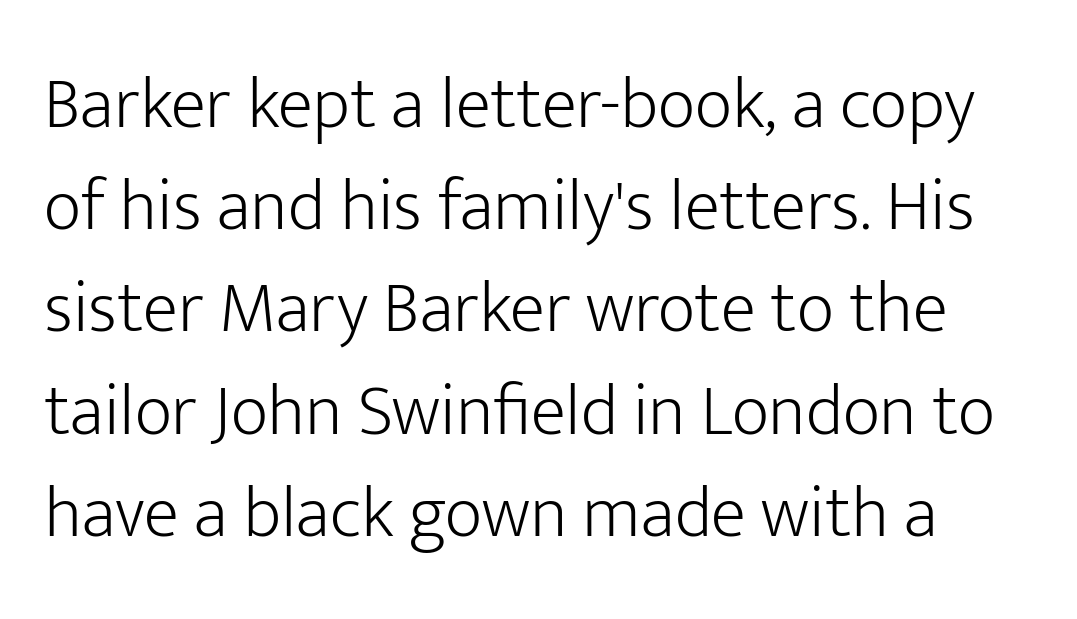
Q: Is the text bold? A: No.
Q: Is the text italic (slanted)? A: No, it is upright.
Q: Is the typeface a serif or a sans-serif typeface? A: Sans-serif.
Q: Is the text underlined? A: No.
Q: Is the spacing between letters normal or unusually wide? A: Normal.
Q: Is the spacing between lines tight, normal or loose? A: Normal.
Q: Width (condensed, normal, or wide)? A: Normal.
Q: Stroke contrast? A: Low.
Q: x-height? A: Medium.
Q: Monospaced? A: No.
